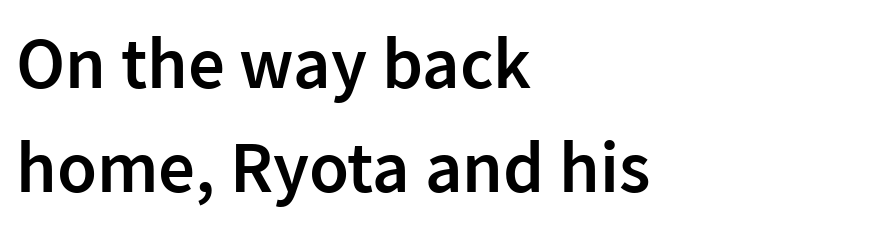
Typeset ragged right — the left edge is the straight one. Here the glyphs are tracked normally, forming tight word shapes. Proportional: the letters do not fall into vertical columns. Every character sits straight up, as roman type does. The string is rendered with underlining switched off.
